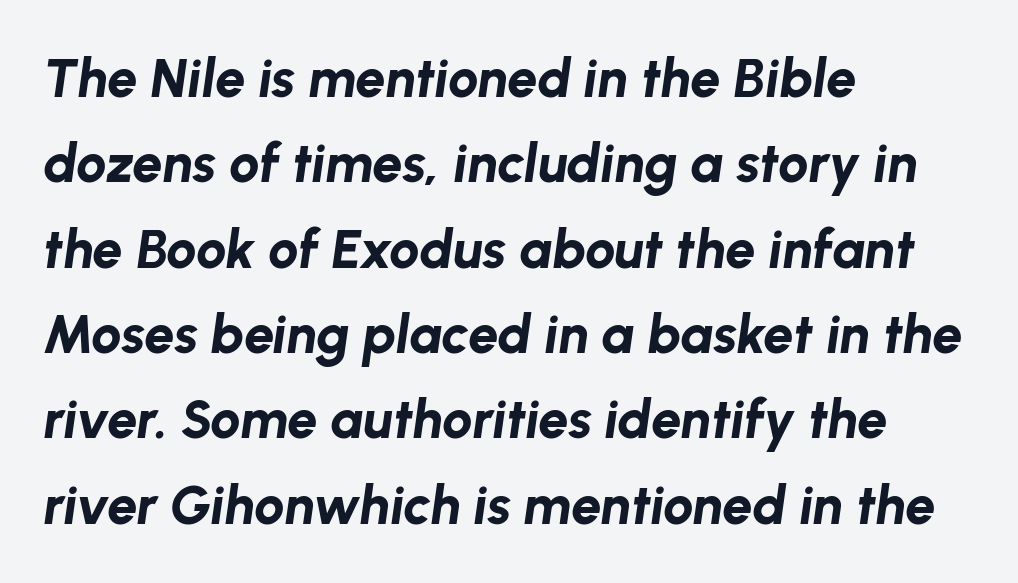
Looking at the ascenders, they clearly lean. The face used here is proportionally spaced, like ordinary book or web type. Any mark beneath the type? The region is blank. This rendering uses left alignment, leaving the right contour irregular.
